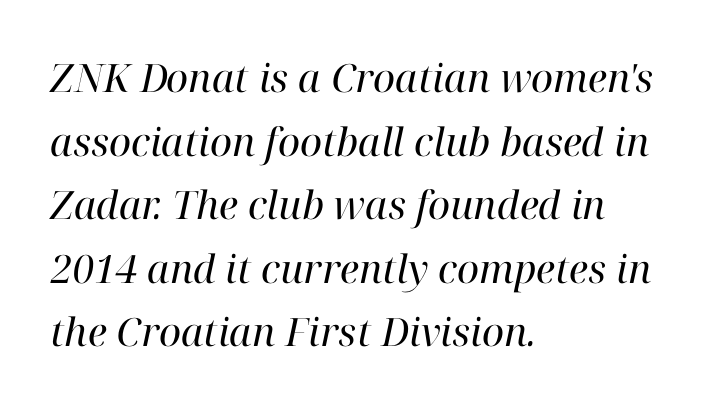
Is the block centered? No — it sits flush against the left margin. This is oblique type, the kind used for emphasis or titles. The face used here is proportionally spaced, like ordinary book or web type. The cut favours lightness, reaching ordinary text weight at its darkest.
